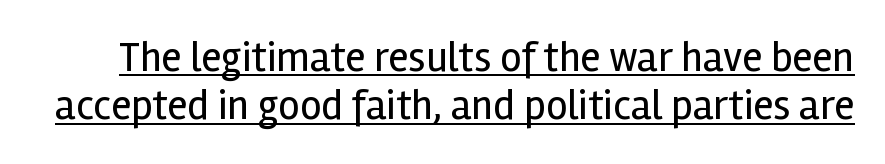
{"serif": "no", "italic": "no", "bold": "no", "weight": "regular", "width": "normal", "x_height": "medium", "monospaced": "no", "underline": "yes", "line_spacing": "tight", "line_spacing_ratio": 1.15, "letter_spacing": "normal", "letter_spacing_em": 0.0, "glyph_px": 42}
